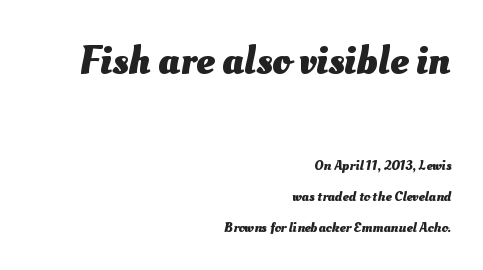
You could fit nearly another row in the gap between these rows. Size contrast runs from large at the top to small at the bottom. Between one letter and the next there's only the usual sliver of space. This sample is right-justified, so line beginnings fall wherever the words allow.
